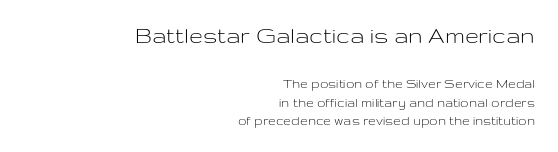
The area under the type is left untouched. Look at the glyph heights: the upper group is clearly the bigger setting. Reading down the column, the eye jumps a familiar distance to each next line. Each line ends at the same right margin while the left side varies. No italicization has been applied; the sample stays upright.
